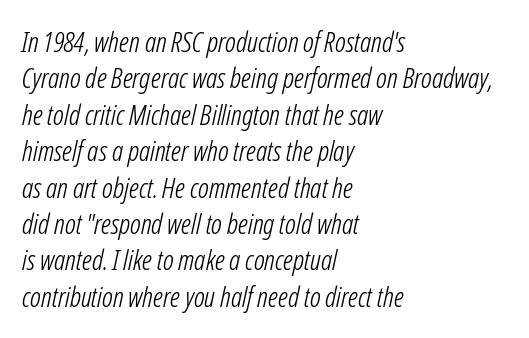
The image shows 28 px light, condensed type, italic (leaning right); set left-aligned, normal line spacing (1.3x), normal letter spacing, not underlined; low stroke contrast and a medium x-height.
